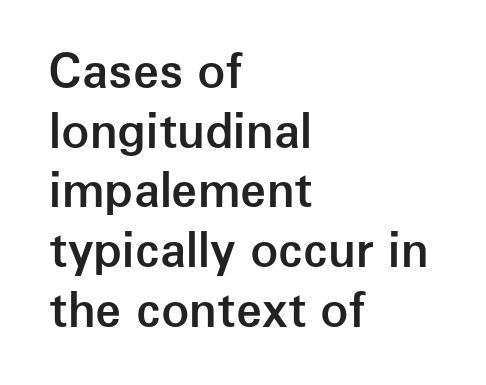
{"serif": "no", "italic": "no", "bold": "semi", "weight": "semibold", "width": "normal", "stroke_contrast": "low", "x_height": "medium", "monospaced": "no", "underline": "no", "align": "left", "line_spacing": "normal", "line_spacing_ratio": 1.27, "letter_spacing": "normal", "letter_spacing_em": 0.0, "glyph_px": 47}
